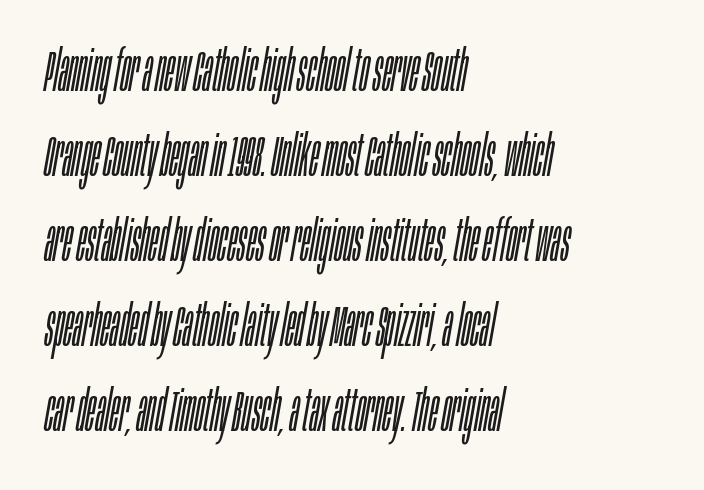
The line texture is even and compact thanks to regular tracking. The strokes carry an ordinary text weight at most. Descenders are the only things crossing below the line. Notice how the stems are inclined rather than vertical — that's the hallmark of italics.
